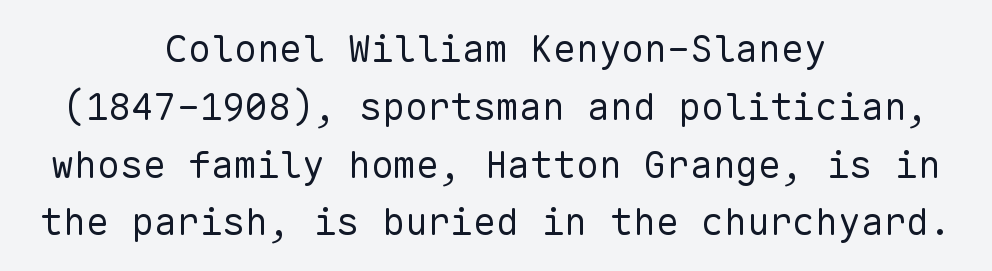
Q: Is the text bold? A: No.
Q: Is the text italic (slanted)? A: No, it is upright.
Q: Is the typeface a serif or a sans-serif typeface? A: Sans-serif.
Q: Is the text underlined? A: No.
Q: How is the paragraph aligned? A: Centered.
Q: Is the spacing between letters normal or unusually wide? A: Normal.
Q: Is the spacing between lines tight, normal or loose? A: Normal.
Q: Width (condensed, normal, or wide)? A: Normal.
Q: Stroke contrast? A: Low.
Q: x-height? A: Medium.
Q: Monospaced? A: Yes.
